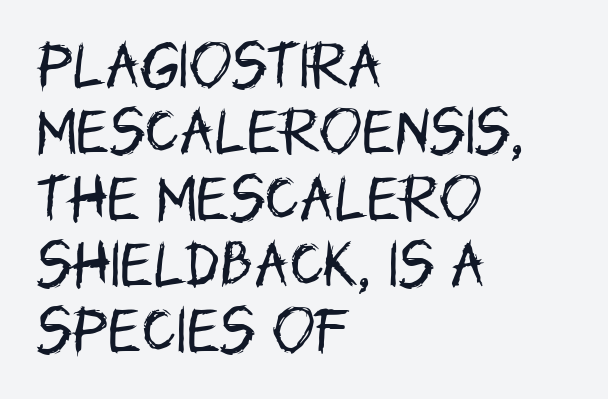
{"serif": "no", "italic": "no", "bold": "no", "weight": "regular", "width": "condensed", "stroke_contrast": "low", "x_height": "large", "monospaced": "no", "underline": "no", "align": "left", "line_spacing": "normal", "line_spacing_ratio": 1.3, "letter_spacing": "normal", "letter_spacing_em": 0.0, "glyph_px": 51}
